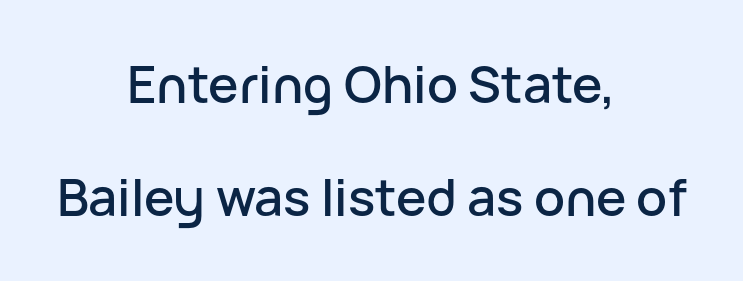
It's the straight-up-and-down kind of type. Check where the strokes stop: nothing finishes them off — pure sans. This rendering leaves character spacing at its baseline value. The passage shown is not underscored anywhere. Airy leading. Leftover space on each line is divided equally before and after the words.
